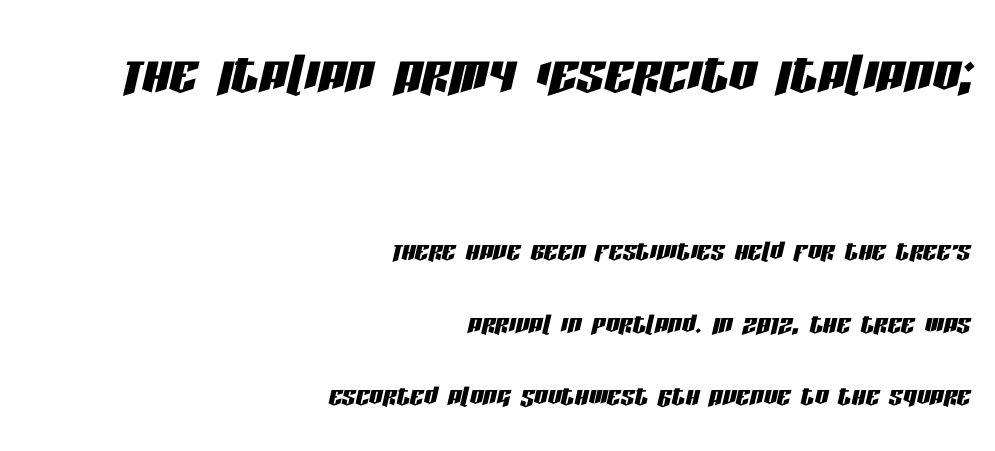
Q: Is the text italic (slanted)? A: Yes, it leans right by about 13 degrees.
Q: Is the text underlined? A: No.
Q: How is the paragraph aligned? A: Right-aligned.
Q: Is the spacing between letters normal or unusually wide? A: Normal.
Q: Is the spacing between lines tight, normal or loose? A: Loose.
Q: Which block of text is set in a larger size, the first (top) or the second (bottom)? A: The first (top) one.
Q: Width (condensed, normal, or wide)? A: Condensed.
Q: Stroke contrast? A: Low.
Q: x-height? A: Large.
Q: Monospaced? A: No.
